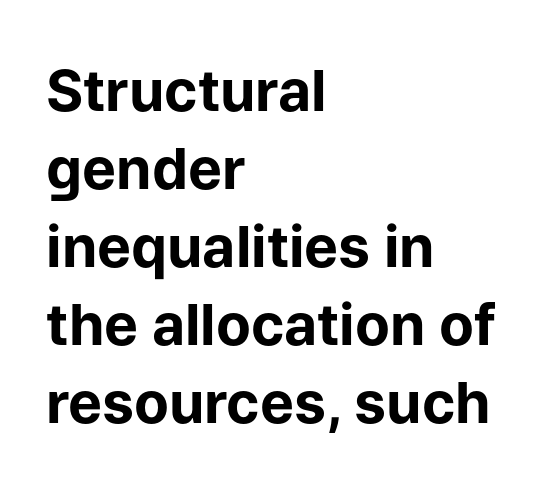
Q: Is the text bold? A: Yes.
Q: Is the text italic (slanted)? A: No, it is upright.
Q: Is the typeface a serif or a sans-serif typeface? A: Sans-serif.
Q: Is the text underlined? A: No.
Q: How is the paragraph aligned? A: Left-aligned.
Q: Is the spacing between letters normal or unusually wide? A: Normal.
Q: Is the spacing between lines tight, normal or loose? A: Normal.
Q: Width (condensed, normal, or wide)? A: Normal.
Q: Stroke contrast? A: Low.
Q: x-height? A: Medium.
Q: Monospaced? A: No.
